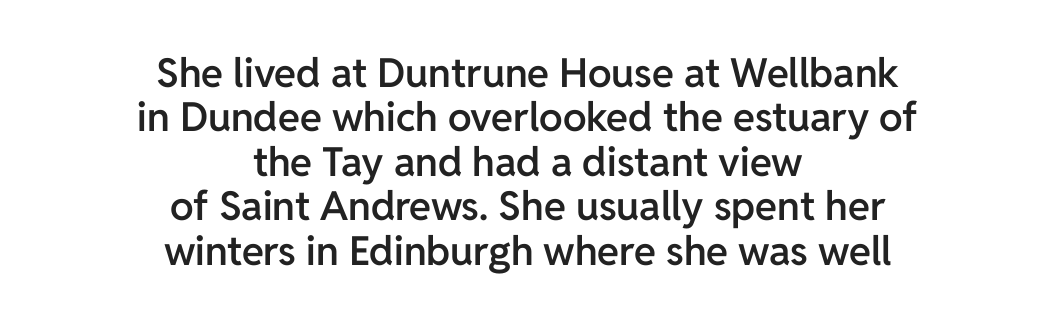
Q: Is the text bold? A: Semi-bold.
Q: Is the text italic (slanted)? A: No, it is upright.
Q: Is the typeface a serif or a sans-serif typeface? A: Sans-serif.
Q: Is the text underlined? A: No.
Q: How is the paragraph aligned? A: Centered.
Q: Is the spacing between letters normal or unusually wide? A: Normal.
Q: Is the spacing between lines tight, normal or loose? A: Tight.
Q: Width (condensed, normal, or wide)? A: Normal.
Q: Stroke contrast? A: Low.
Q: x-height? A: Medium.
Q: Monospaced? A: No.
